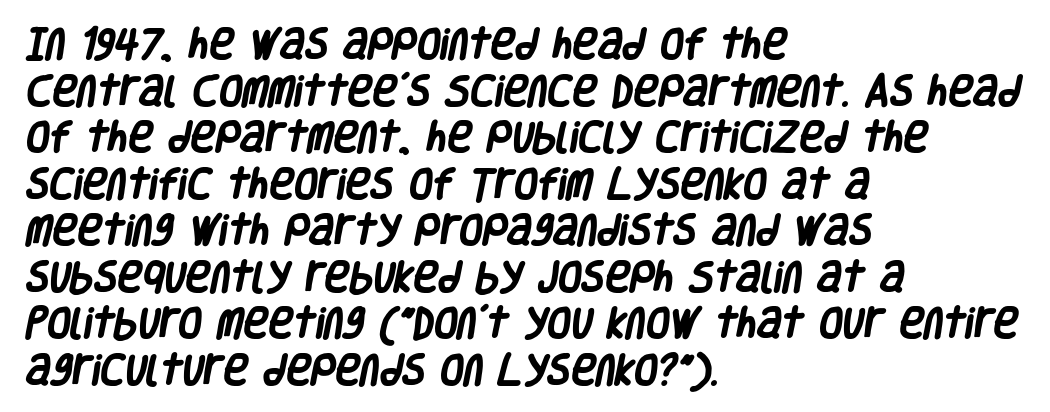
Q: Is the text bold? A: Yes.
Q: Is the typeface a serif or a sans-serif typeface? A: Sans-serif.
Q: Is the text underlined? A: No.
Q: How is the paragraph aligned? A: Left-aligned.
Q: Is the spacing between letters normal or unusually wide? A: Normal.
Q: Is the spacing between lines tight, normal or loose? A: Normal.
Q: Width (condensed, normal, or wide)? A: Condensed.
Q: Stroke contrast? A: Low.
Q: x-height? A: Large.
Q: Monospaced? A: No.
